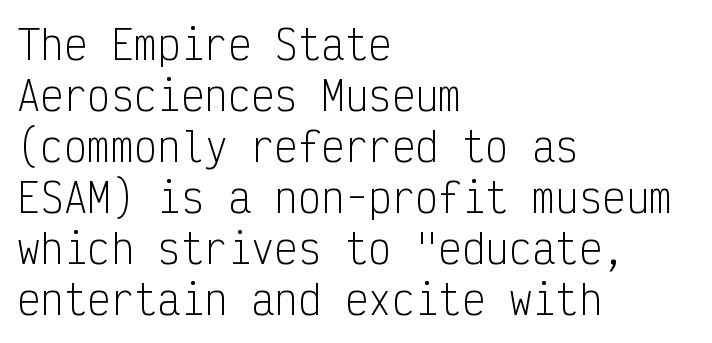
{"serif": "no", "italic": "no", "bold": "no", "weight": "light", "width": "condensed", "stroke_contrast": "low", "x_height": "medium", "monospaced": "yes", "underline": "no", "align": "left", "line_spacing": "normal", "line_spacing_ratio": 1.31, "letter_spacing": "normal", "letter_spacing_em": 0.0, "glyph_px": 39}
